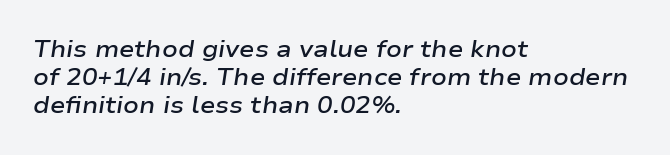
The image shows 23 px text type, italic (leaning right); set left-aligned, line spacing 1.21x, normal letter spacing, not underlined.
